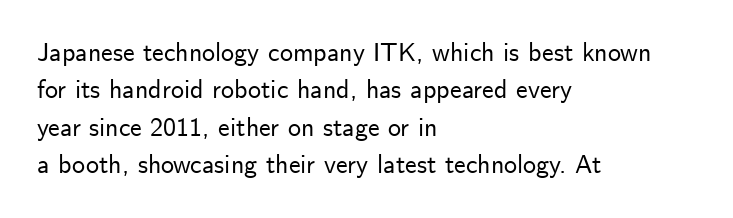
A typesetter would call this zero additional tracking. The string is rendered with underlining switched off. Reading down the block, your eye returns to a fixed left position each line. The lines sit at an ordinary, default distance from one another.
